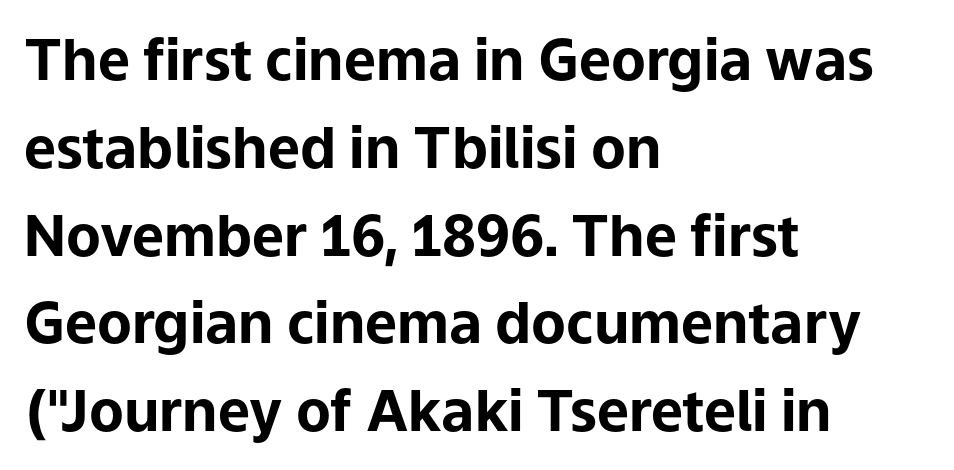
Q: Is the text bold? A: Yes.
Q: Is the text italic (slanted)? A: No, it is upright.
Q: Is the typeface a serif or a sans-serif typeface? A: Sans-serif.
Q: Is the text underlined? A: No.
Q: How is the paragraph aligned? A: Left-aligned.
Q: Is the spacing between letters normal or unusually wide? A: Normal.
Q: Is the spacing between lines tight, normal or loose? A: Normal.
Q: Width (condensed, normal, or wide)? A: Normal.
Q: Stroke contrast? A: Low.
Q: x-height? A: Medium.
Q: Monospaced? A: No.
